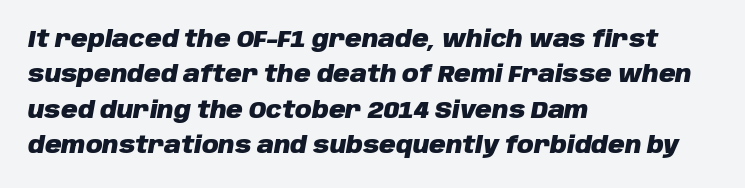
{"italic": "yes", "lean": "right", "slant_degrees": 10, "bold": "yes", "underline": "no", "align": "left", "line_spacing": "normal", "line_spacing_ratio": 1.54, "letter_spacing": "normal", "letter_spacing_em": 0.0, "glyph_px": 23}
